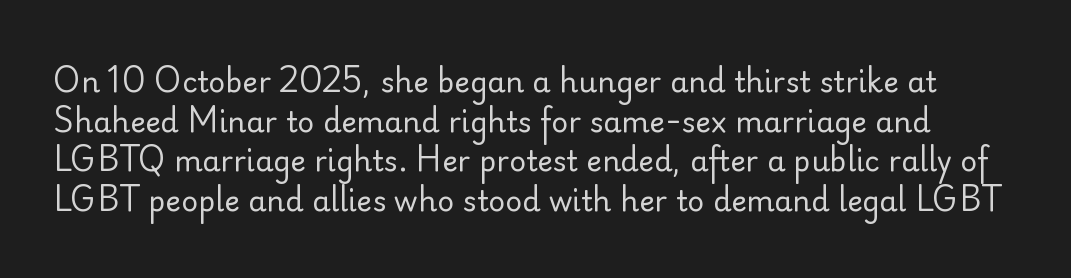
Quick note: underline off. Vertically, the passage feels balanced, rows spaced as you'd expect. Regarding serifs, this sample does without them. The passage shown has conventional tracking throughout.
